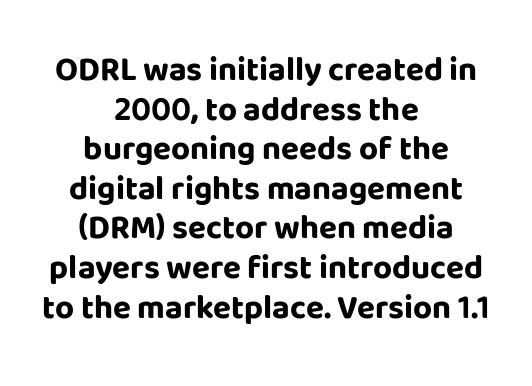
Q: Is the text bold? A: Yes.
Q: Is the text italic (slanted)? A: No, it is upright.
Q: Is the typeface a serif or a sans-serif typeface? A: Sans-serif.
Q: Is the text underlined? A: No.
Q: How is the paragraph aligned? A: Centered.
Q: Is the spacing between letters normal or unusually wide? A: Normal.
Q: Width (condensed, normal, or wide)? A: Normal.
Q: Stroke contrast? A: Low.
Q: x-height? A: Large.
Q: Monospaced? A: No.
